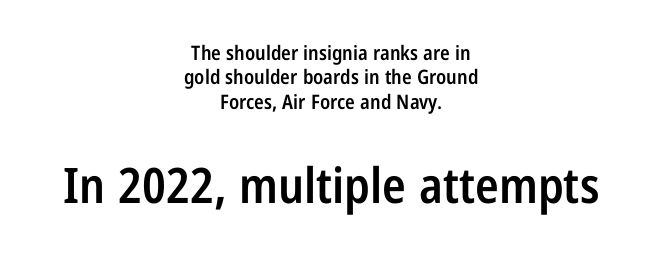
{"serif": "no", "italic": "no", "bold": "semi", "weight": "semibold", "width": "condensed", "stroke_contrast": "low", "x_height": "medium", "monospaced": "no", "underline": "no", "align": "center", "line_spacing_ratio": 1.22, "letter_spacing": "normal", "letter_spacing_em": 0.0, "larger_block": "second", "size_ratio": 2.45, "glyph_px": 49}
